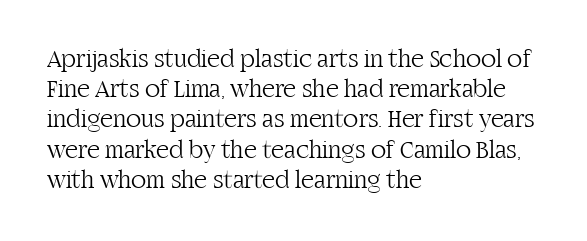
The image shows 25 px text type, upright; set left-aligned, line spacing 1.21x, normal letter spacing, not underlined.
